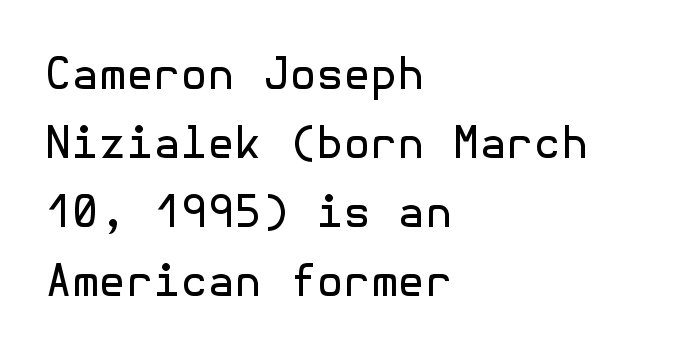
Reading down the column, the eye jumps a familiar distance to each next line. The strip under each line holds only bare page. Honestly, the letter spacing is just normal — you wouldn't notice it. Horizontal alignment here is leftward, the default for most running prose.
